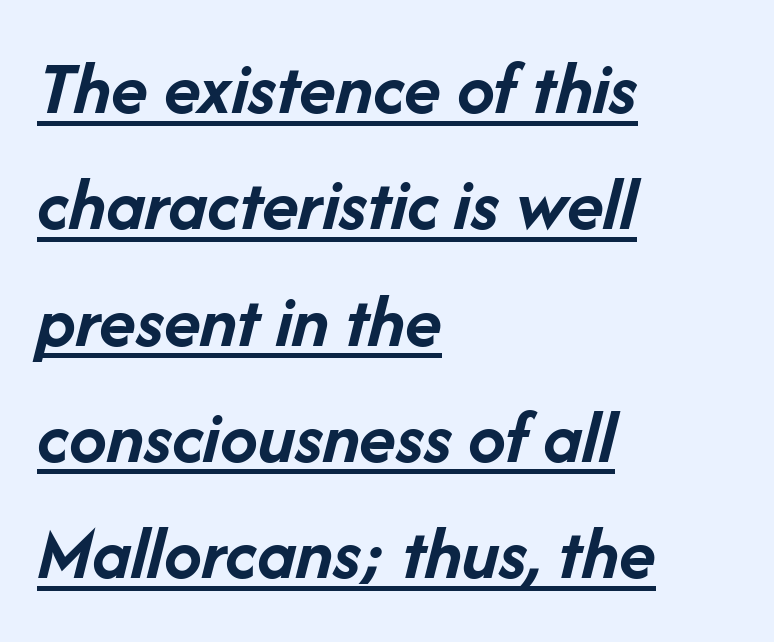
Do the characters align in a grid? No, the font is proportional. Is the type slanted? Yes — the strokes lean at a clear angle. The type is set solid horizontally, with unmodified tracking. A typographer would call this underscored text.
